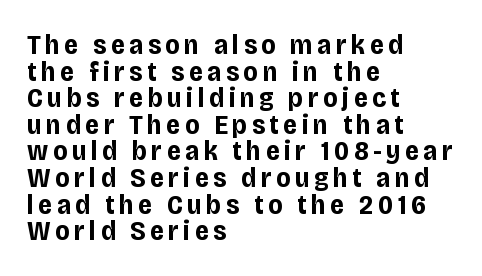
Q: Is the text bold? A: Yes.
Q: Is the text italic (slanted)? A: No, it is upright.
Q: Is the typeface a serif or a sans-serif typeface? A: Sans-serif.
Q: Is the text underlined? A: No.
Q: How is the paragraph aligned? A: Left-aligned.
Q: Is the spacing between lines tight, normal or loose? A: Tight.
Q: Width (condensed, normal, or wide)? A: Condensed.
Q: Stroke contrast? A: Low.
Q: x-height? A: Large.
Q: Monospaced? A: No.
